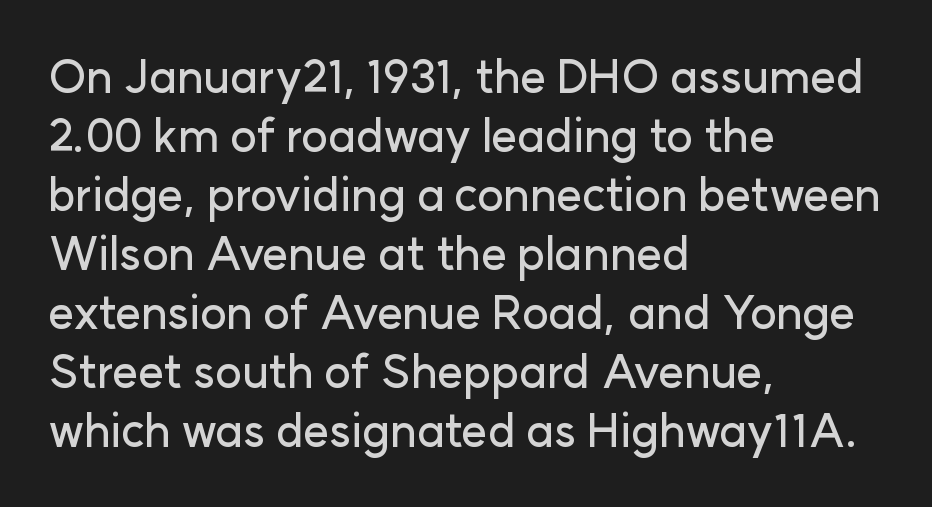
{"serif": "no", "italic": "no", "width": "normal", "stroke_contrast": "low", "x_height": "medium", "monospaced": "no", "underline": "no", "align": "left", "line_spacing": "normal", "line_spacing_ratio": 1.31, "letter_spacing": "normal", "letter_spacing_em": 0.0, "glyph_px": 45}
